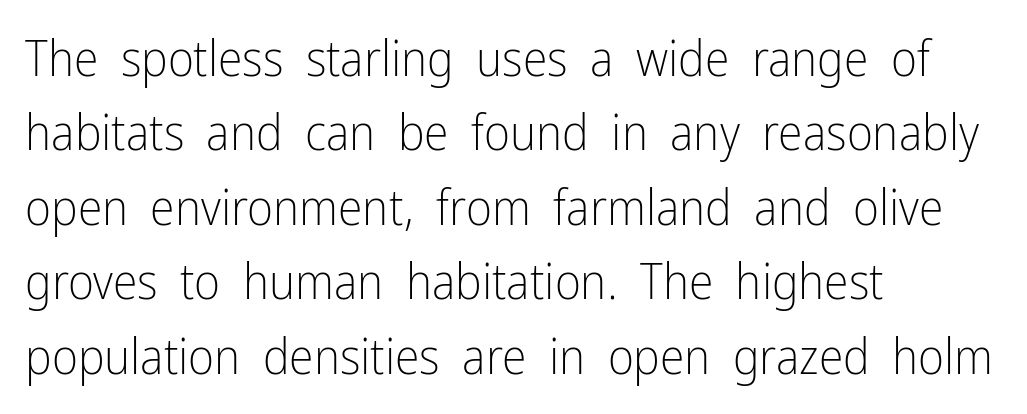
The image shows 50 px light, condensed sans-serif type, upright; set left-aligned, normal line spacing (1.49x), normal letter spacing, not underlined; low stroke contrast and a medium x-height.
